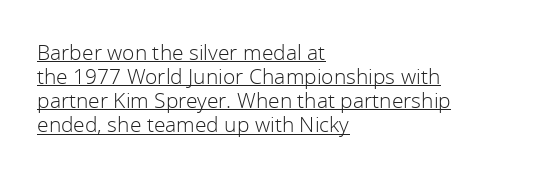
The image shows 21 px text type, upright; set left-aligned, tight line spacing (1.15x), normal letter spacing, underlined.
